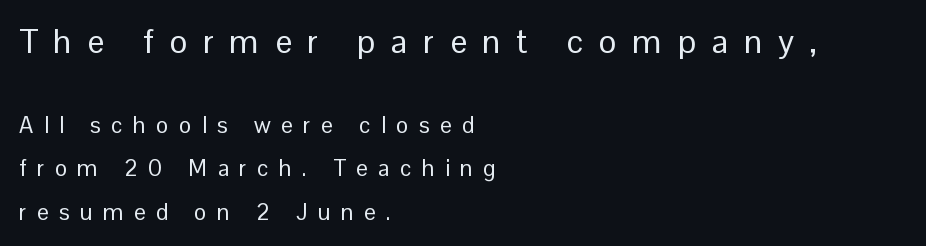
Each letter keeps its own natural width here, so spacing adapts to shape. The lines in this sample share a left origin and differ only in where they stop. Compared with a typical body face, this is equally light or lighter still. Posture: vertical.
